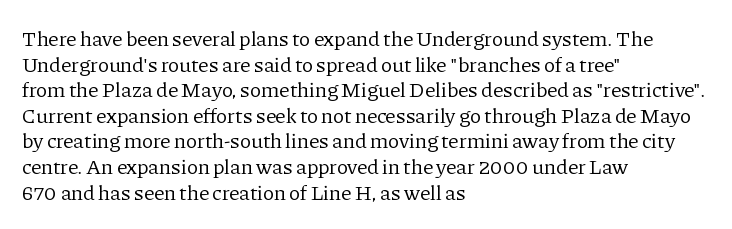
Does extra space separate the letters? No, they use regular spacing. The passage is arranged the way most books set body copy — flush left. The area under the type is left untouched. The face looks like a standard text weight, possibly lighter. Notice how the stems are strictly vertical — no italics here.
